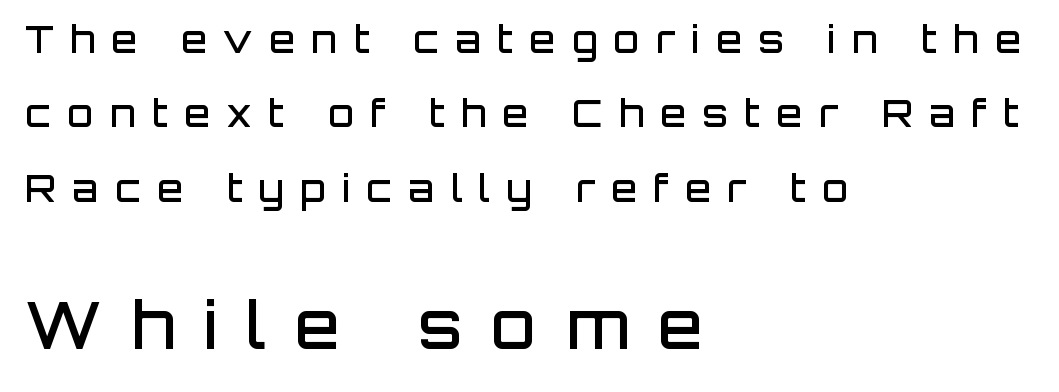
The image shows 65 px semibold sans-serif type, upright; set left-aligned, loose line spacing (2.01x), unusually wide letter spacing (+0.45 em), not underlined; the second (bottom) block is 1.76x larger; low stroke contrast and a large x-height.
